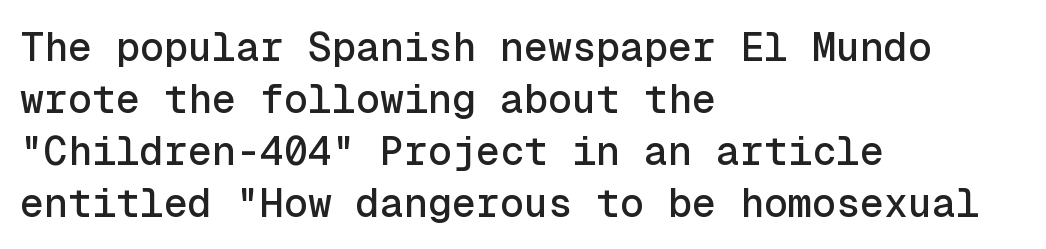
Q: Is the text italic (slanted)? A: No, it is upright.
Q: Is the typeface a serif or a sans-serif typeface? A: Sans-serif.
Q: Is the text underlined? A: No.
Q: How is the paragraph aligned? A: Left-aligned.
Q: Is the spacing between letters normal or unusually wide? A: Normal.
Q: Is the spacing between lines tight, normal or loose? A: Normal.
Q: Width (condensed, normal, or wide)? A: Normal.
Q: x-height? A: Medium.
Q: Monospaced? A: Yes.
